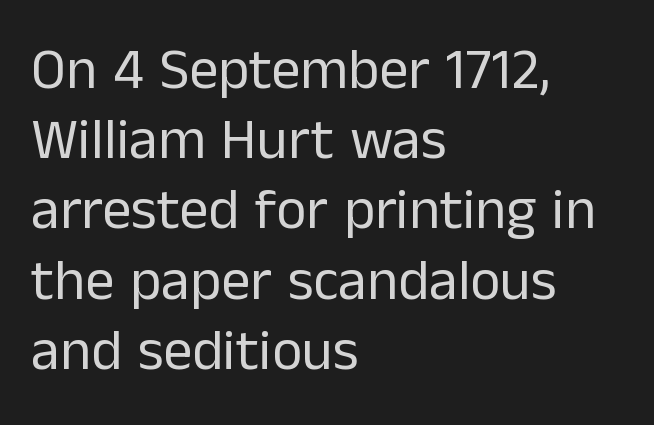
{"serif": "no", "italic": "no", "bold": "no", "weight": "regular", "width": "normal", "stroke_contrast": "low", "x_height": "medium", "monospaced": "no", "underline": "no", "align": "left", "line_spacing_ratio": 1.21, "letter_spacing": "normal", "letter_spacing_em": 0.0, "glyph_px": 58}
